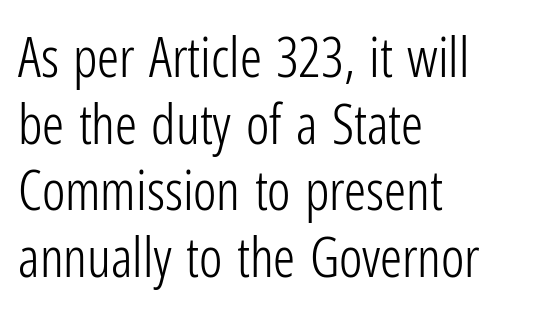
The rag falls on the right side of this text block. Spacing verdict: proportional, widths tailored to each character. Grotesque or geometric, the face here clearly has no serifs. Inter-character spacing is left at the font's built-in metrics. The typesetting does not lean heavy: it is not bold. Every character sits straight up, as roman type does.
